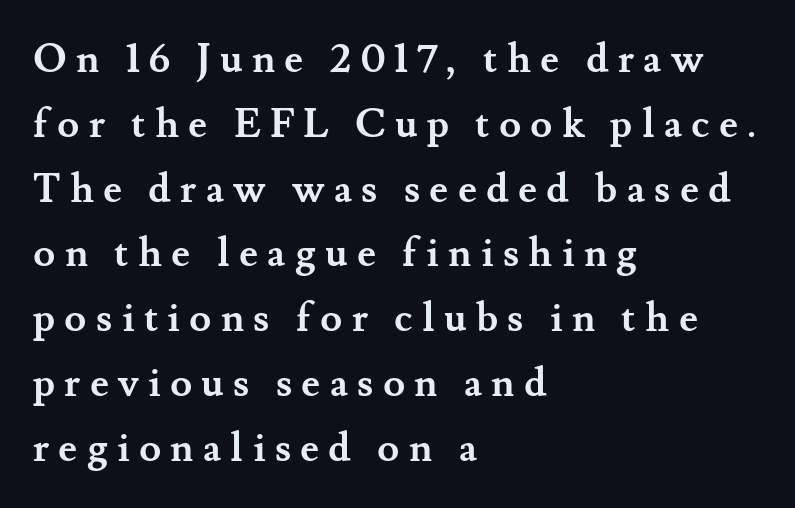
{"serif": "yes", "italic": "no", "bold": "yes", "weight": "semibold", "width": "normal", "stroke_contrast": "medium", "x_height": "small", "monospaced": "no", "underline": "no", "align": "left", "line_spacing": "normal", "line_spacing_ratio": 1.62, "letter_spacing": "wide", "letter_spacing_em": 0.23, "glyph_px": 40}
